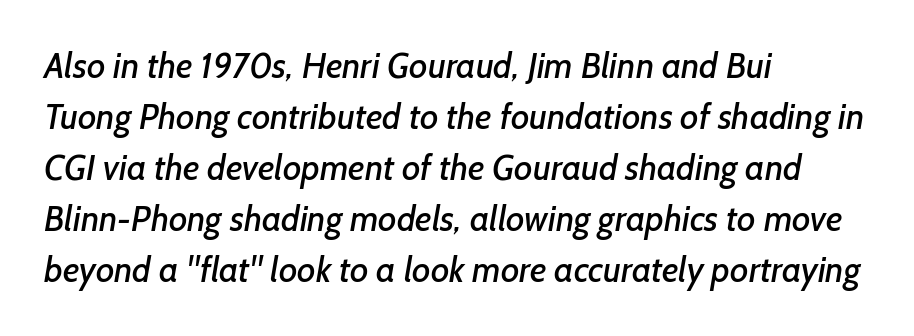
The image shows 35 px sans-serif type; set left-aligned, normal line spacing (1.46x), normal letter spacing, not underlined; low stroke contrast and a medium x-height.
